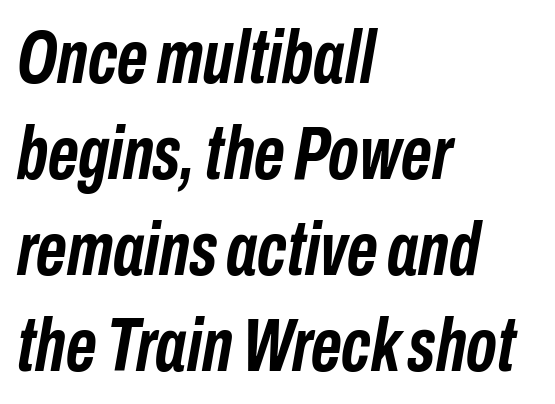
{"italic": "yes", "lean": "right", "slant_degrees": 10, "bold": "yes", "weight": "semibold", "width": "condensed", "stroke_contrast": "low", "x_height": "medium", "monospaced": "no", "underline": "no", "align": "left", "line_spacing": "normal", "line_spacing_ratio": 1.28, "letter_spacing": "normal", "letter_spacing_em": 0.0, "glyph_px": 75}
